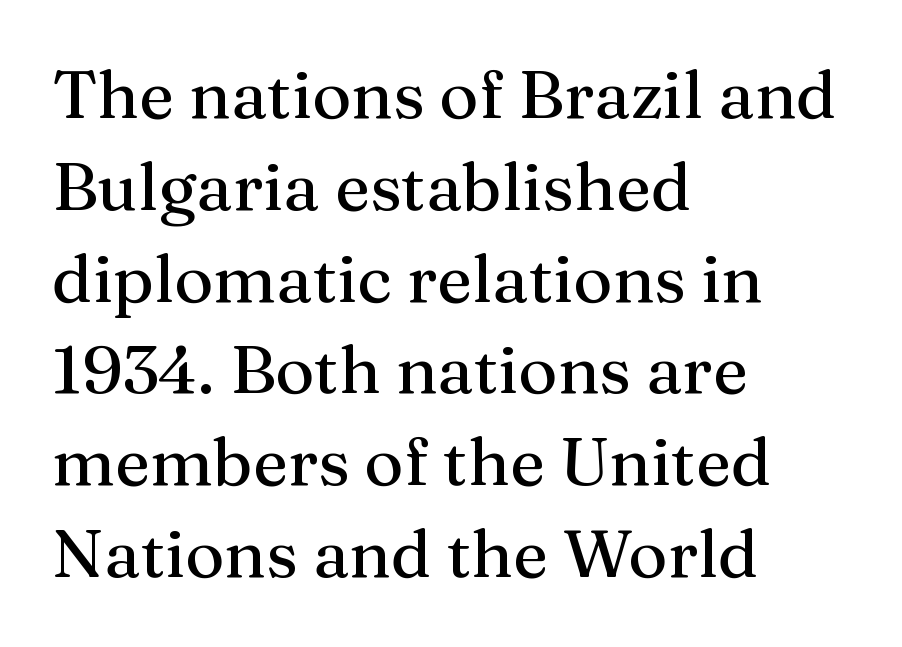
The image shows 67 px serif type, upright; set left-aligned, normal line spacing (1.37x), normal letter spacing, not underlined; medium stroke contrast and a medium x-height.
